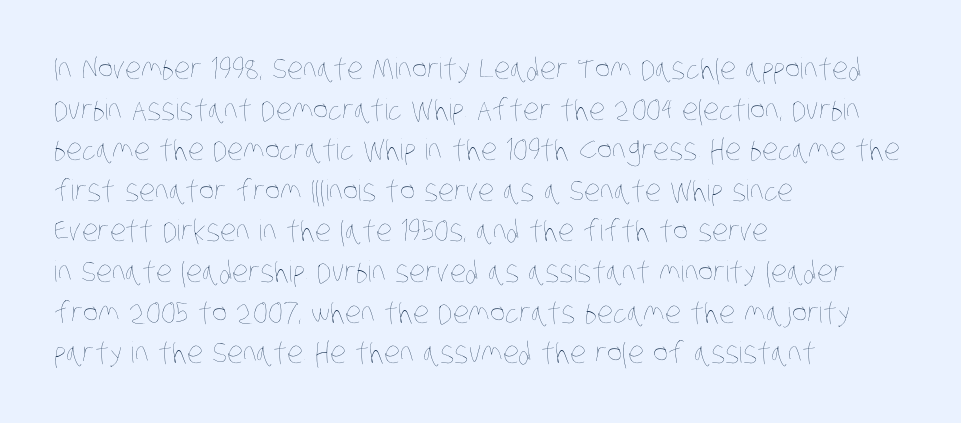
The image shows 29 px thin, condensed type; set left-aligned, normal line spacing (1.4x), normal letter spacing, not underlined; low stroke contrast and a large x-height.
